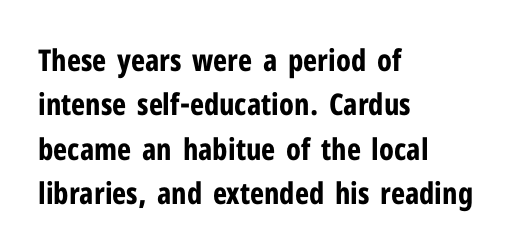
{"serif": "no", "italic": "no", "bold": "yes", "weight": "bold", "width": "condensed", "stroke_contrast": "low", "x_height": "medium", "monospaced": "no", "underline": "no", "align": "left", "line_spacing": "normal", "line_spacing_ratio": 1.48, "letter_spacing": "normal", "letter_spacing_em": 0.0, "glyph_px": 30}
